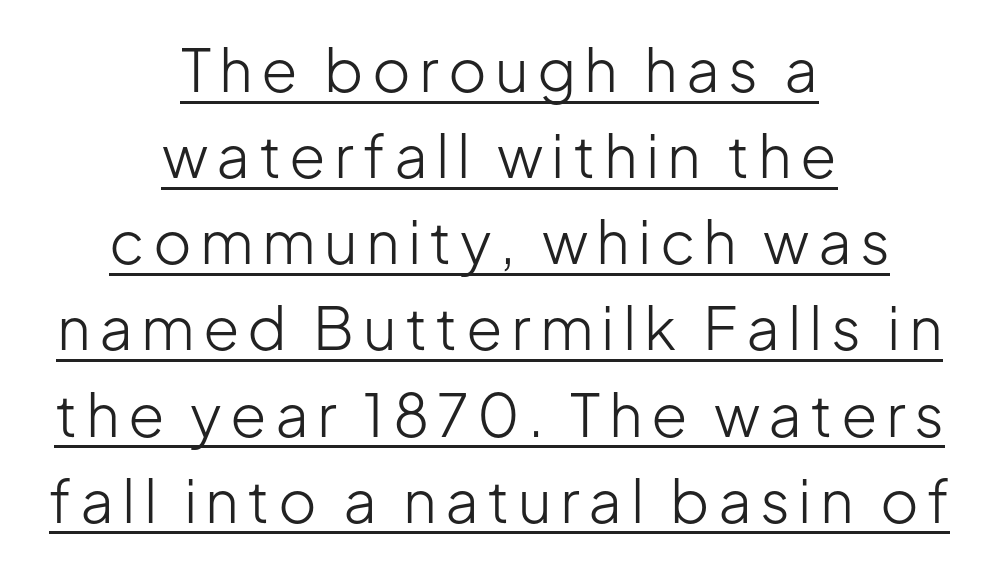
Q: Is the text bold? A: No.
Q: Is the text italic (slanted)? A: No, it is upright.
Q: Is the typeface a serif or a sans-serif typeface? A: Sans-serif.
Q: Is the text underlined? A: Yes.
Q: How is the paragraph aligned? A: Centered.
Q: Is the spacing between lines tight, normal or loose? A: Normal.
Q: Width (condensed, normal, or wide)? A: Normal.
Q: Stroke contrast? A: Low.
Q: x-height? A: Medium.
Q: Monospaced? A: No.
